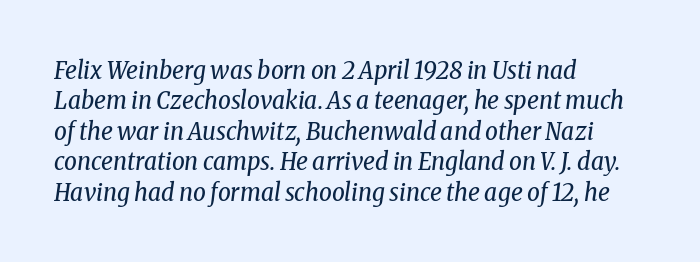
Line starts are locked; line ends wander. This sample uses an oblique cut, with every glyph tilted off the vertical. How are the letters spaced? Ordinarily, with no added tracking. Check the space under the baseline: it is left empty.
